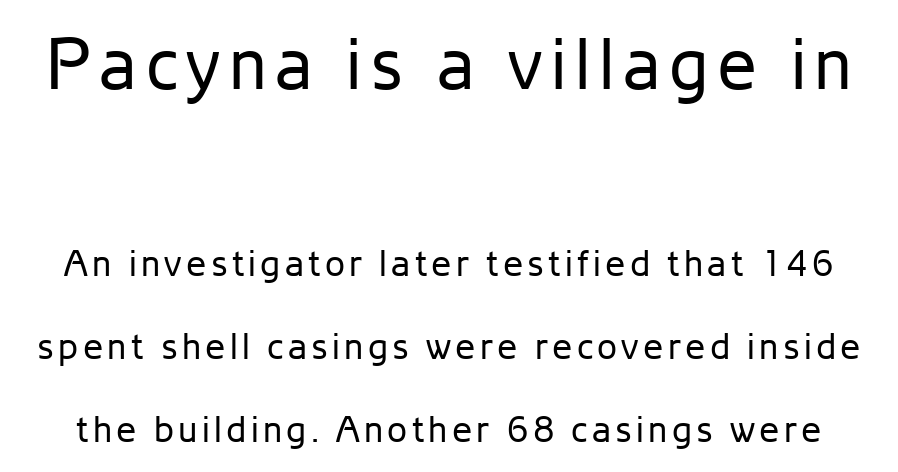
{"serif": "no", "italic": "no", "bold": "no", "weight": "regular", "width": "normal", "stroke_contrast": "low", "x_height": "medium", "monospaced": "no", "underline": "no", "line_spacing": "loose", "line_spacing_ratio": 2.3, "larger_block": "first", "size_ratio": 1.97, "glyph_px": 71}
